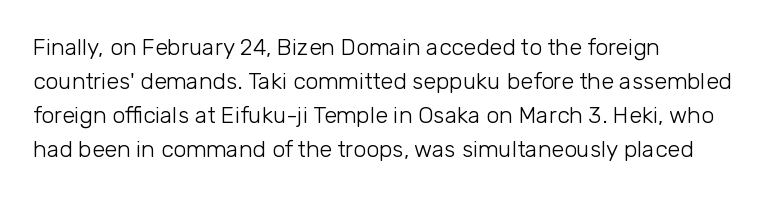
{"italic": "no", "bold": "no", "underline": "no", "align": "left", "line_spacing": "normal", "line_spacing_ratio": 1.48, "letter_spacing": "normal", "letter_spacing_em": 0.0, "glyph_px": 23}
